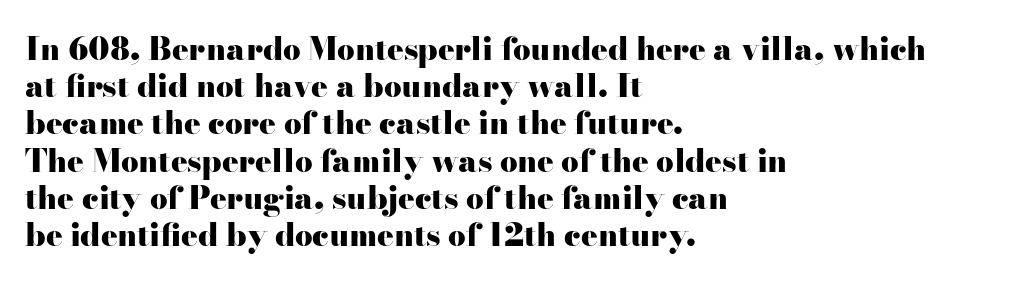
{"serif": "yes", "italic": "no", "bold": "yes", "weight": "heavy", "width": "wide", "stroke_contrast": "high", "x_height": "small", "monospaced": "no", "underline": "no", "align": "left", "line_spacing_ratio": 1.2, "letter_spacing": "normal", "letter_spacing_em": 0.0, "glyph_px": 31}
